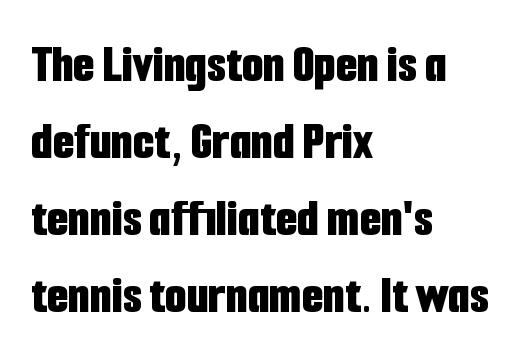
{"serif": "no", "italic": "no", "bold": "yes", "weight": "bold", "width": "condensed", "stroke_contrast": "low", "x_height": "medium", "monospaced": "no", "underline": "no", "align": "left", "line_spacing": "normal", "line_spacing_ratio": 1.4, "letter_spacing": "normal", "letter_spacing_em": 0.0, "glyph_px": 55}
